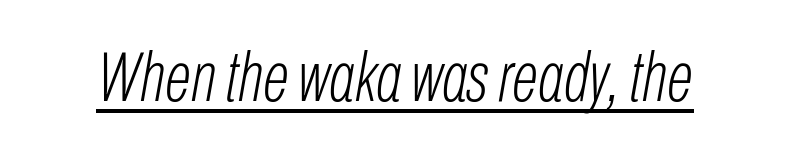
Q: Is the text bold? A: No.
Q: Is the text italic (slanted)? A: Yes, it leans right by about 10 degrees.
Q: Is the text underlined? A: Yes.
Q: Is the spacing between letters normal or unusually wide? A: Normal.
Q: Width (condensed, normal, or wide)? A: Condensed.
Q: Stroke contrast? A: Low.
Q: x-height? A: Medium.
Q: Monospaced? A: No.
